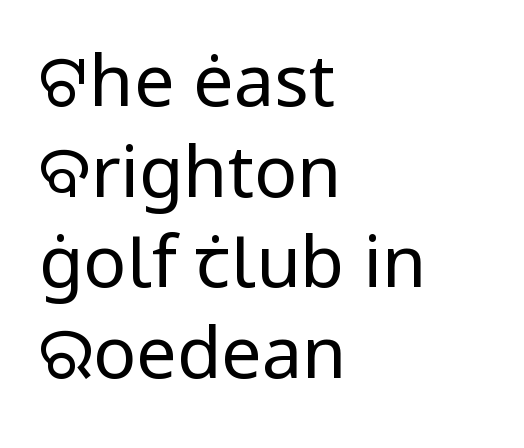
The image shows 72 px regular-weight sans-serif type, upright; set left-aligned, normal line spacing (1.26x), normal letter spacing, not underlined; low stroke contrast and a medium x-height.
